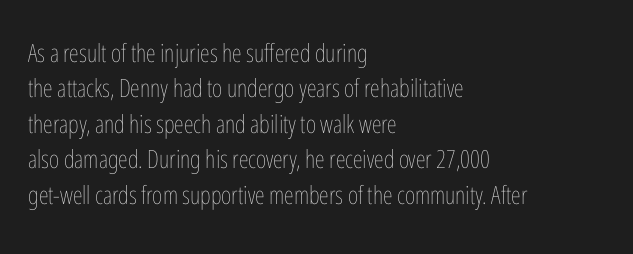
The image shows 25 px text type, upright; set left-aligned, normal line spacing (1.42x), normal letter spacing, not underlined.
